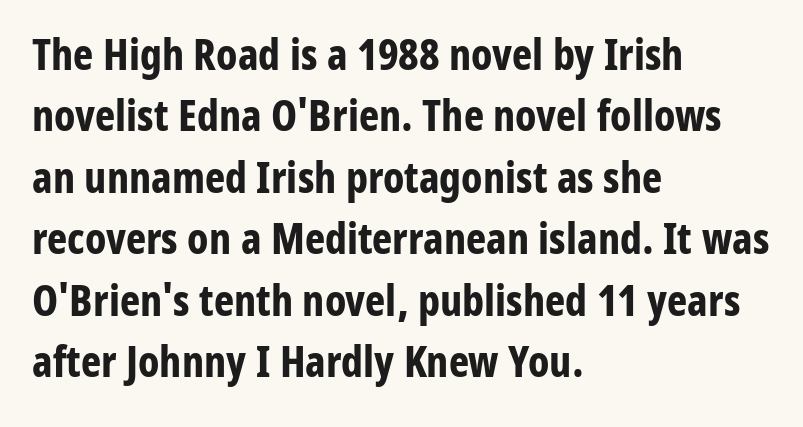
{"serif": "no", "italic": "no", "bold": "yes", "weight": "bold", "width": "condensed", "stroke_contrast": "low", "x_height": "medium", "monospaced": "no", "underline": "no", "align": "left", "line_spacing": "normal", "line_spacing_ratio": 1.43, "letter_spacing": "normal", "letter_spacing_em": 0.0, "glyph_px": 43}
